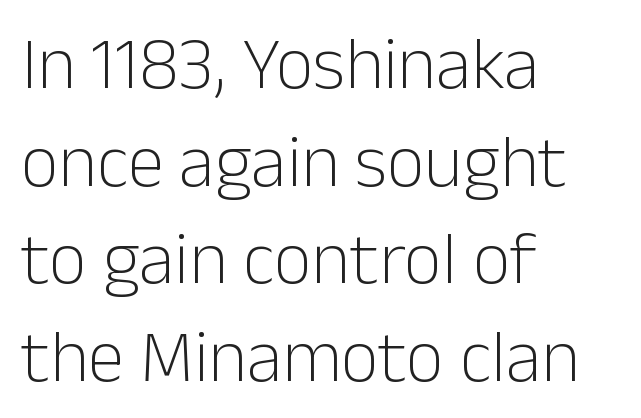
The letters stand upright; this is a roman face. The font sits on the lighter half of the weight spectrum, regular included. Evenly set lines give the paragraph a standard silhouette. Casual observation: everything's shoved over to the left.
